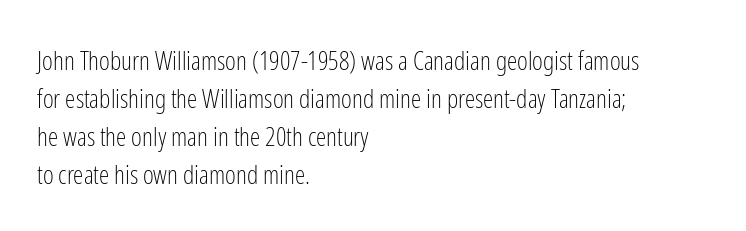
{"italic": "no", "bold": "no", "underline": "no", "align": "left", "line_spacing": "normal", "line_spacing_ratio": 1.46, "letter_spacing": "normal", "letter_spacing_em": 0.0, "glyph_px": 26}
